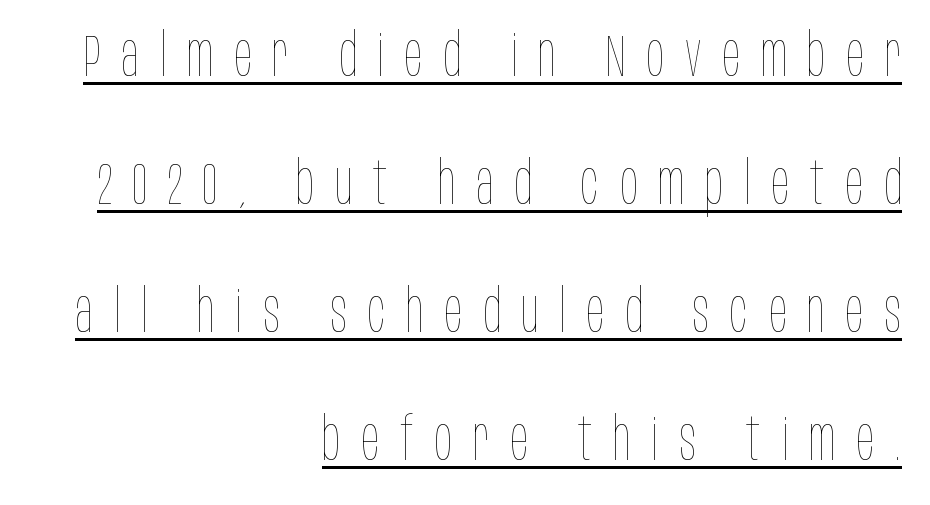
{"italic": "no", "bold": "no", "weight": "thin", "width": "condensed", "stroke_contrast": "low", "x_height": "large", "monospaced": "no", "underline": "yes", "align": "right", "line_spacing": "loose", "line_spacing_ratio": 2.17, "letter_spacing": "wide", "letter_spacing_em": 0.35, "glyph_px": 59}
